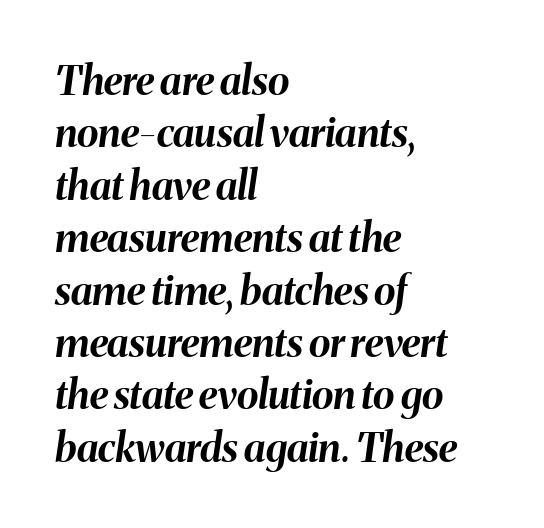
Q: Is the text bold? A: Yes.
Q: Is the text italic (slanted)? A: Yes, it leans right by about 8 degrees.
Q: Is the text underlined? A: No.
Q: How is the paragraph aligned? A: Left-aligned.
Q: Is the spacing between letters normal or unusually wide? A: Normal.
Q: Is the spacing between lines tight, normal or loose? A: Normal.
Q: Width (condensed, normal, or wide)? A: Normal.
Q: Stroke contrast? A: Medium.
Q: x-height? A: Medium.
Q: Monospaced? A: No.
